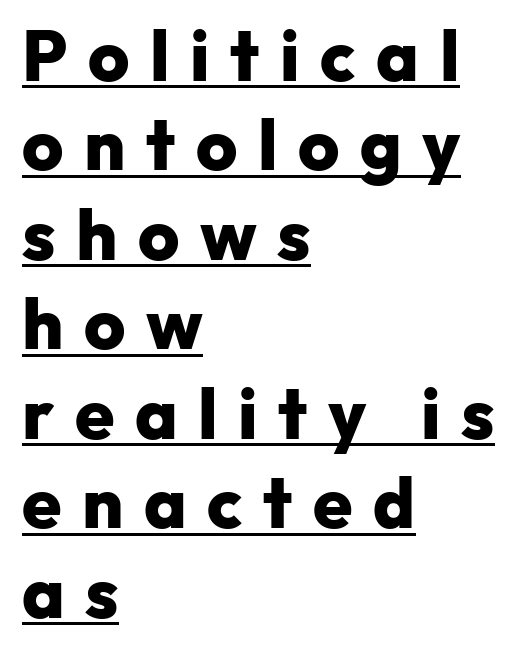
The image shows 71 px heavy sans-serif type, upright; set left-aligned, normal line spacing (1.26x), unusually wide letter spacing (+0.29 em), underlined; low stroke contrast and a medium x-height.
